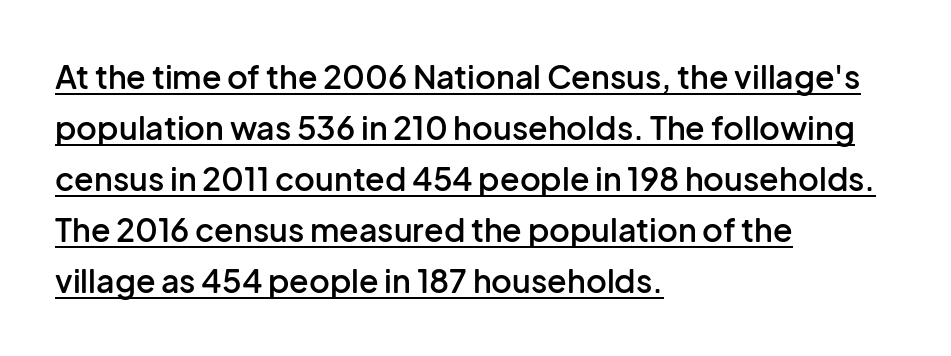
{"serif": "no", "italic": "no", "bold": "semi", "weight": "semibold", "width": "normal", "stroke_contrast": "low", "x_height": "medium", "monospaced": "no", "underline": "yes", "align": "left", "line_spacing": "normal", "line_spacing_ratio": 1.59, "letter_spacing": "normal", "letter_spacing_em": 0.0, "glyph_px": 32}
